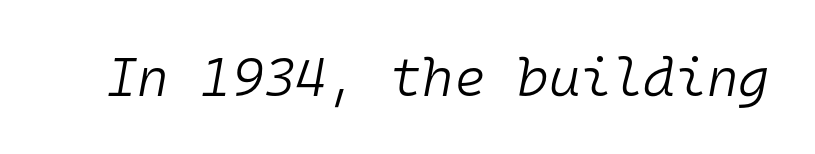
Letter spacing: default. The font sits on the lighter half of the weight spectrum, regular included. Does the lettering tilt? It does — this is italic. The specimen omits any rule beneath the text block's lines. Here the designer chose a console-style face with uniform glyph widths.
